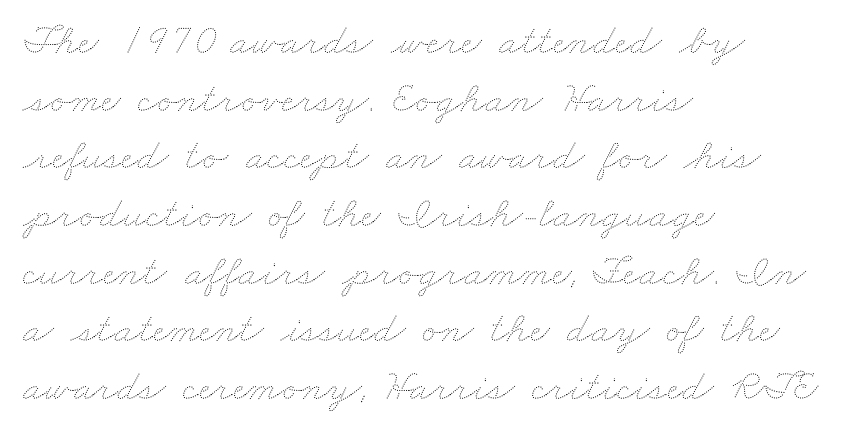
The image shows 44 px thin, wide type; set left-aligned, normal line spacing (1.31x), normal letter spacing, not underlined; medium stroke contrast and a small x-height.
